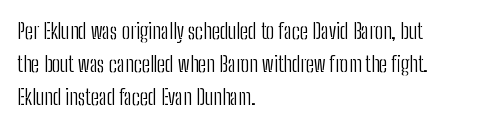
{"italic": "no", "bold": "no", "underline": "no", "align": "left", "line_spacing": "normal", "line_spacing_ratio": 1.5, "letter_spacing": "normal", "letter_spacing_em": 0.0, "glyph_px": 22}
